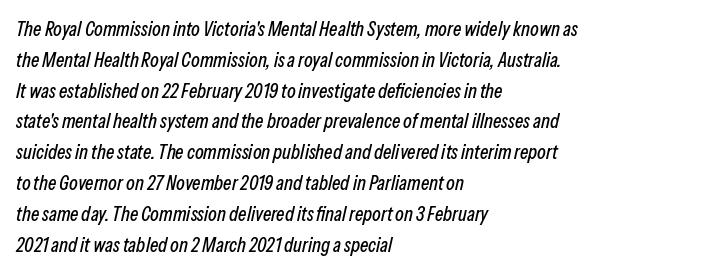
{"italic": "yes", "lean": "right", "slant_degrees": 13, "underline": "no", "align": "left", "line_spacing": "normal", "line_spacing_ratio": 1.54, "letter_spacing": "normal", "letter_spacing_em": 0.0, "glyph_px": 20}
